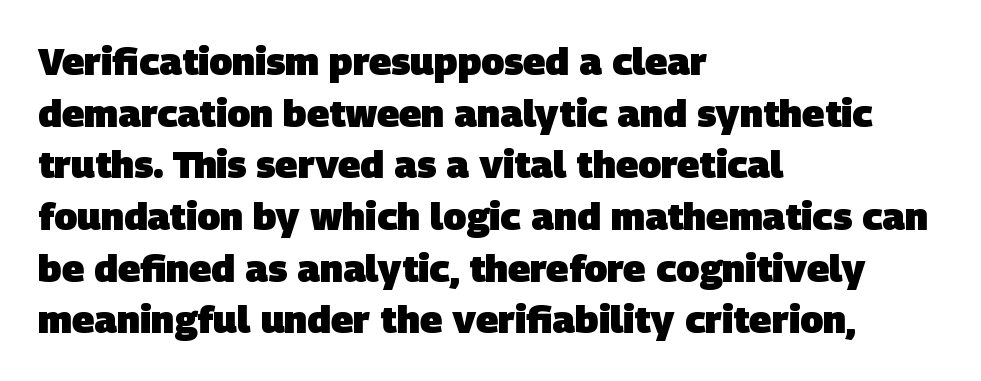
Q: Is the text bold? A: Yes.
Q: Is the typeface a serif or a sans-serif typeface? A: Sans-serif.
Q: Is the text underlined? A: No.
Q: How is the paragraph aligned? A: Left-aligned.
Q: Is the spacing between letters normal or unusually wide? A: Normal.
Q: Is the spacing between lines tight, normal or loose? A: Normal.
Q: Width (condensed, normal, or wide)? A: Normal.
Q: Stroke contrast? A: Low.
Q: x-height? A: Large.
Q: Monospaced? A: No.
